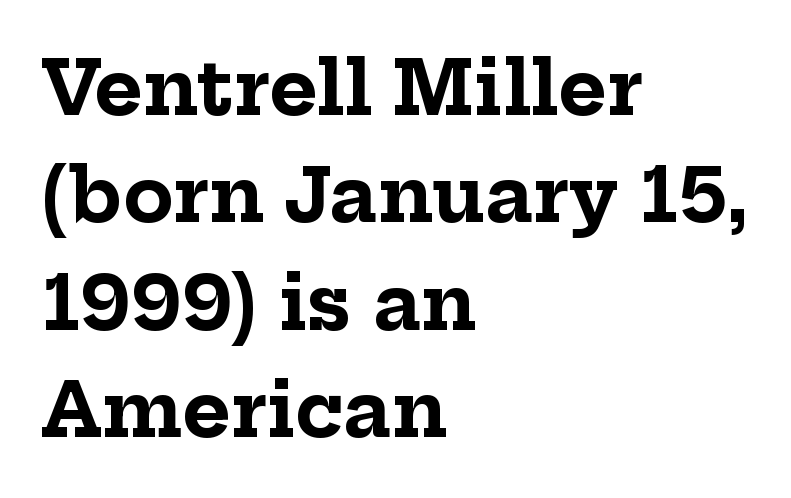
{"serif": "yes", "italic": "no", "bold": "yes", "weight": "bold", "width": "normal", "stroke_contrast": "low", "x_height": "medium", "monospaced": "no", "underline": "no", "align": "left", "line_spacing": "normal", "line_spacing_ratio": 1.45, "letter_spacing": "normal", "letter_spacing_em": 0.0, "glyph_px": 74}
